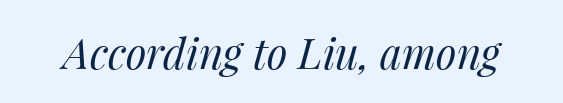
Spacing verdict: proportional, widths tailored to each character. The rendering keeps characters at their native spacing. Is the type heavy? It reads as light-to-regular instead. There's an unmistakable incline to the writing here. Plain, unruled lines of type.
